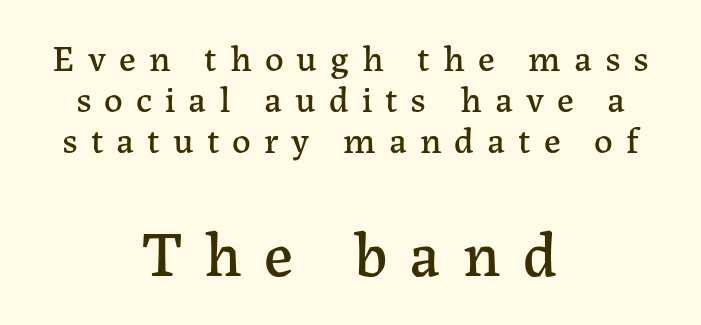
A student would notice the bottom passage is typeset larger than what precedes it. No word sits above an underline. The compositor balanced each line on the midline. You could only call the tracking loose — the letters float apart. Here the designer chose a conventional face with non-uniform glyph widths. Every stem runs plumb, perpendicular to the baseline.
